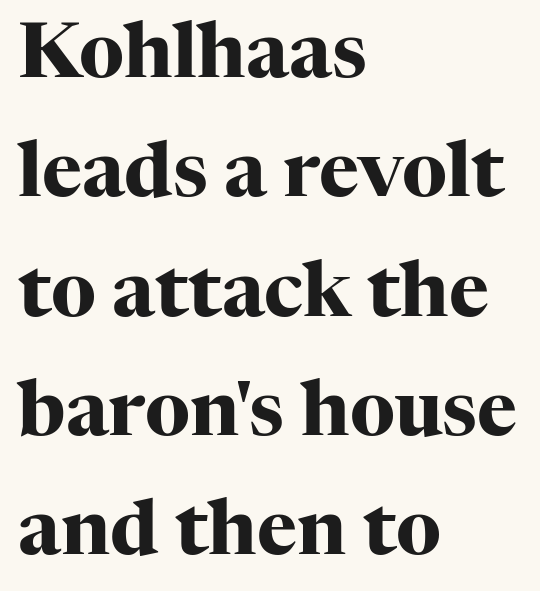
The vertical gap from one line to the next is medium. Stroke thickness is high; the sample reads as a true bold. In terms of posture, this sample is upright. Is this a fixed-width face? No — the glyphs have proportional, varying widths.
